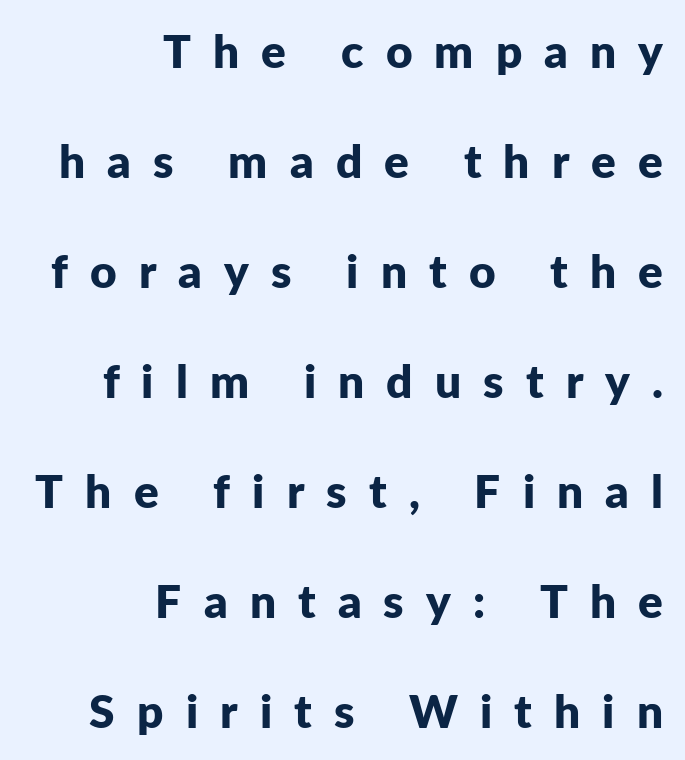
{"serif": "no", "italic": "no", "bold": "yes", "weight": "bold", "width": "normal", "stroke_contrast": "low", "x_height": "medium", "monospaced": "no", "underline": "no", "align": "right", "line_spacing": "loose", "line_spacing_ratio": 2.39, "letter_spacing": "wide", "letter_spacing_em": 0.48, "glyph_px": 46}
